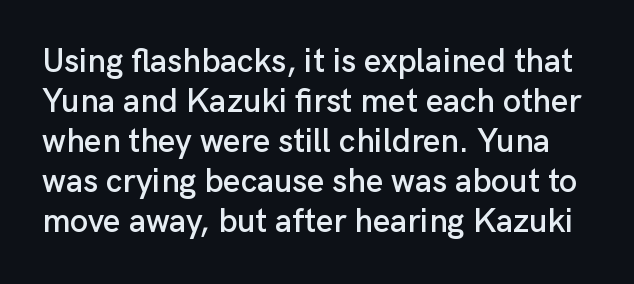
Q: Is the text italic (slanted)? A: No, it is upright.
Q: Is the typeface a serif or a sans-serif typeface? A: Sans-serif.
Q: Is the text underlined? A: No.
Q: Is the spacing between letters normal or unusually wide? A: Normal.
Q: Width (condensed, normal, or wide)? A: Normal.
Q: Stroke contrast? A: Low.
Q: x-height? A: Medium.
Q: Monospaced? A: No.
